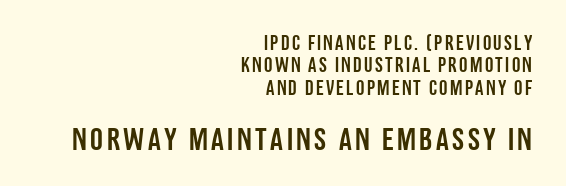
The later block is typeset at a bigger size than the earlier block. The zone under the glyphs is completely vacant. The font family rendered here belongs to the sans-serif group. This is roman type, the default non-slanted kind. The lines are quadded right.
